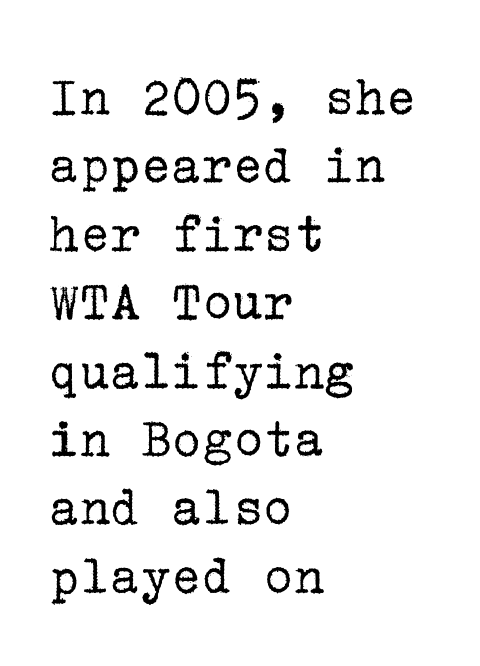
Q: Is the text bold? A: No.
Q: Is the text italic (slanted)? A: No, it is upright.
Q: Is the typeface a serif or a sans-serif typeface? A: Serif.
Q: Is the text underlined? A: No.
Q: How is the paragraph aligned? A: Left-aligned.
Q: Is the spacing between letters normal or unusually wide? A: Normal.
Q: Width (condensed, normal, or wide)? A: Normal.
Q: Stroke contrast? A: Low.
Q: x-height? A: Medium.
